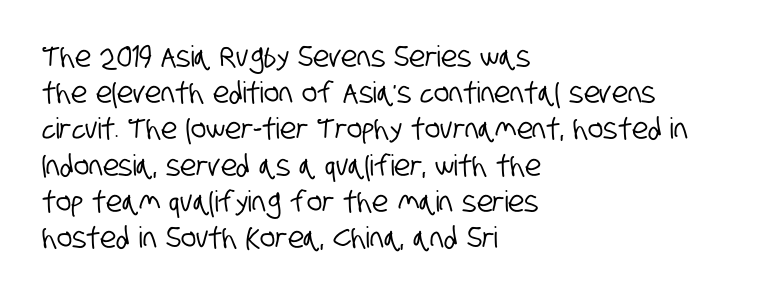
The image shows 29 px condensed sans-serif type; set left-aligned, normal line spacing (1.25x), normal letter spacing, not underlined; low stroke contrast and a large x-height.
